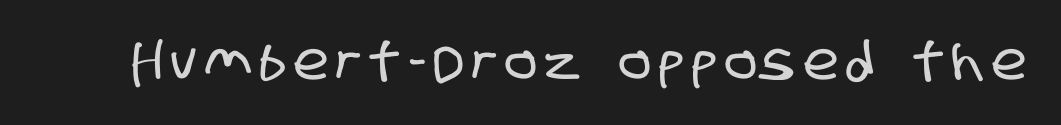
{"serif": "no", "width": "condensed", "stroke_contrast": "low", "x_height": "large", "monospaced": "no", "underline": "no", "glyph_px": 52}
